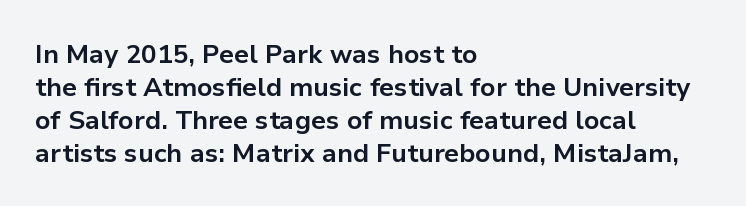
The image shows 26 px bold type, upright; set left-aligned, normal line spacing (1.27x), normal letter spacing, not underlined.
